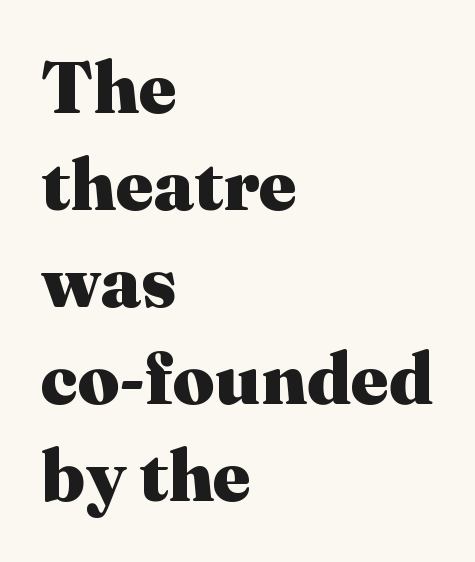
Q: Is the text bold? A: Yes.
Q: Is the text italic (slanted)? A: No, it is upright.
Q: Is the typeface a serif or a sans-serif typeface? A: Serif.
Q: Is the text underlined? A: No.
Q: How is the paragraph aligned? A: Left-aligned.
Q: Is the spacing between letters normal or unusually wide? A: Normal.
Q: Is the spacing between lines tight, normal or loose? A: Normal.
Q: Width (condensed, normal, or wide)? A: Normal.
Q: Stroke contrast? A: Medium.
Q: x-height? A: Medium.
Q: Monospaced? A: No.
